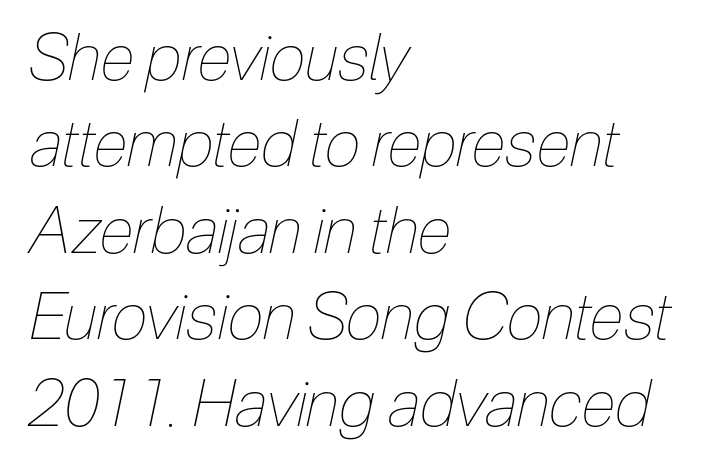
The face used here has a pronounced slope to its letters. Each letter keeps its own natural width here, so spacing adapts to shape. The horizontal fit of the characters is conventional and even. Interline gaps are of average width in this sample.
